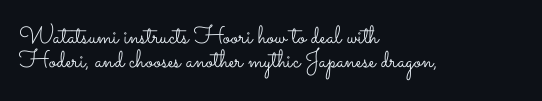
Q: Is the text bold? A: No.
Q: Is the text italic (slanted)? A: Yes.
Q: Is the text underlined? A: No.
Q: How is the paragraph aligned? A: Left-aligned.
Q: Is the spacing between letters normal or unusually wide? A: Normal.
Q: Is the spacing between lines tight, normal or loose? A: Tight.
